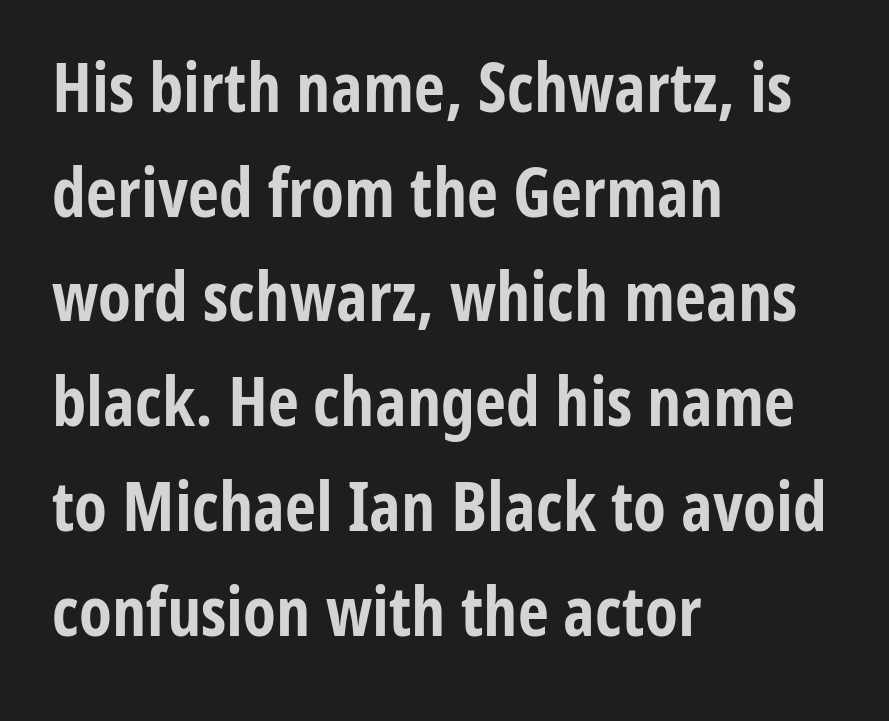
The space between consecutive lines is moderate. Nope, no serifs anywhere on these letters. The lines in this sample share a left origin and differ only in where they stop. As a designer I'd log this as weight 700, bold.
